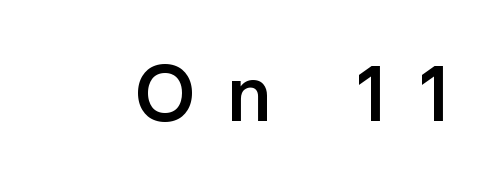
The letters are semibold — heavier than regular but short of a full bold. Each word looks stretched out because of the extra space between its letters. Posture: vertical. Type style note: lacks serifs.
